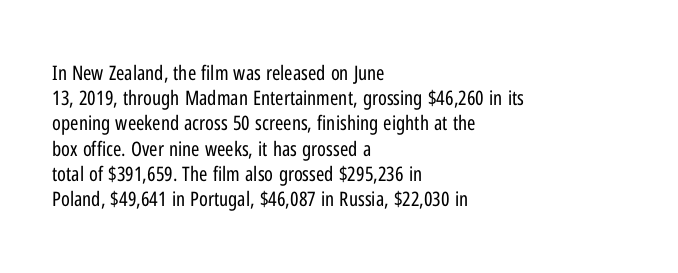
{"italic": "no", "bold": "no", "underline": "no", "align": "left", "line_spacing": "normal", "line_spacing_ratio": 1.26, "letter_spacing": "normal", "letter_spacing_em": 0.0, "glyph_px": 20}
